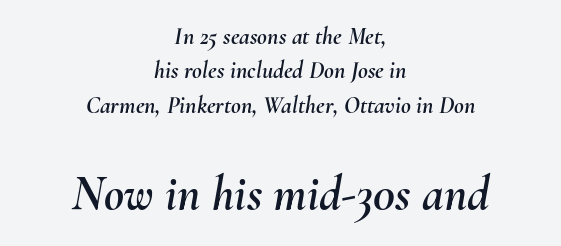
The image shows 49 px text type, italic (leaning right); set centered, normal line spacing (1.43x), normal letter spacing, not underlined; the second (bottom) block is 2.04x larger; medium stroke contrast and a small x-height.
